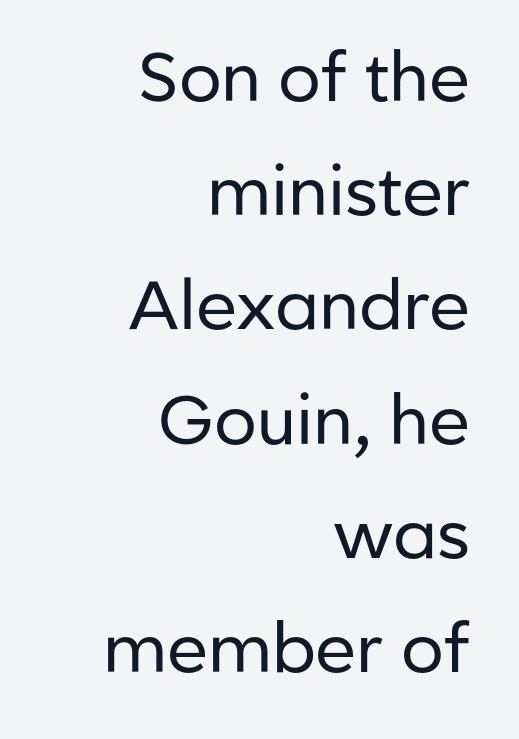
Q: Is the text bold? A: No.
Q: Is the text italic (slanted)? A: No, it is upright.
Q: Is the typeface a serif or a sans-serif typeface? A: Sans-serif.
Q: Is the text underlined? A: No.
Q: How is the paragraph aligned? A: Right-aligned.
Q: Is the spacing between letters normal or unusually wide? A: Normal.
Q: Is the spacing between lines tight, normal or loose? A: Normal.
Q: Width (condensed, normal, or wide)? A: Normal.
Q: Stroke contrast? A: Low.
Q: x-height? A: Medium.
Q: Monospaced? A: No.
